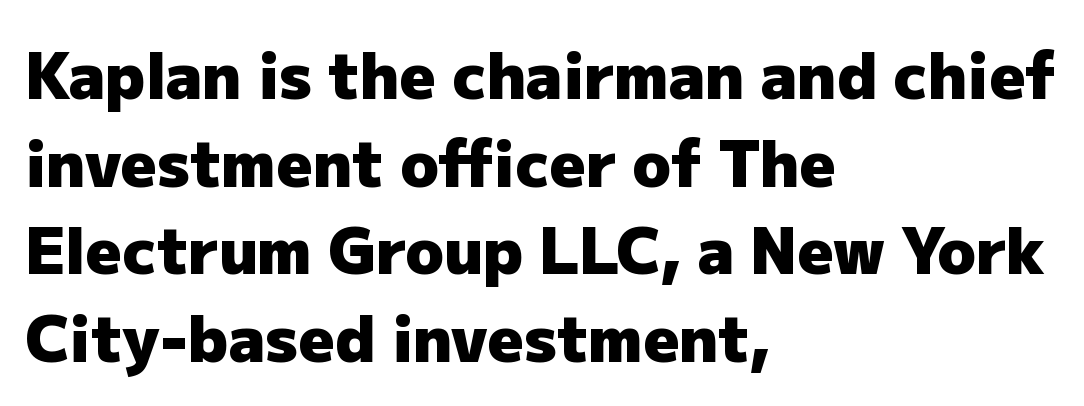
{"serif": "no", "italic": "no", "bold": "yes", "weight": "heavy", "width": "normal", "stroke_contrast": "low", "x_height": "medium", "monospaced": "no", "underline": "no", "align": "left", "line_spacing": "normal", "line_spacing_ratio": 1.39, "letter_spacing": "normal", "letter_spacing_em": 0.0, "glyph_px": 63}
